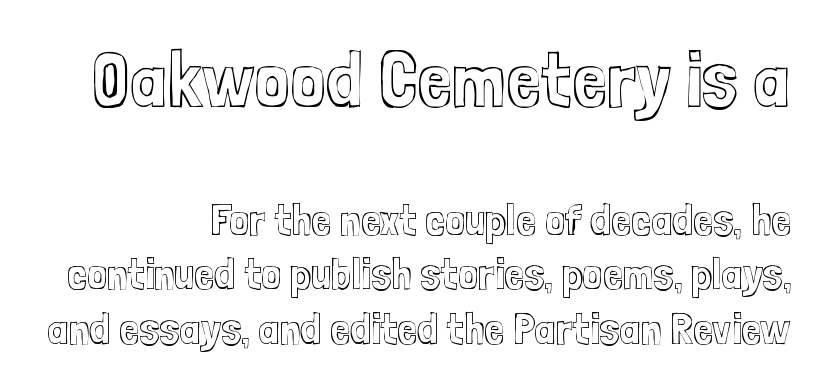
The image shows 79 px condensed type, upright; set right-aligned, line spacing 1.22x, normal letter spacing, not underlined; the first (top) block is 1.76x larger; a medium x-height.
